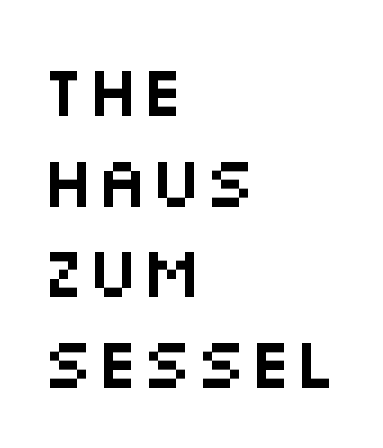
The image shows 72 px wide sans-serif type, upright; set left-aligned, normal line spacing (1.26x), normal letter spacing, not underlined; medium stroke contrast and a large x-height.
